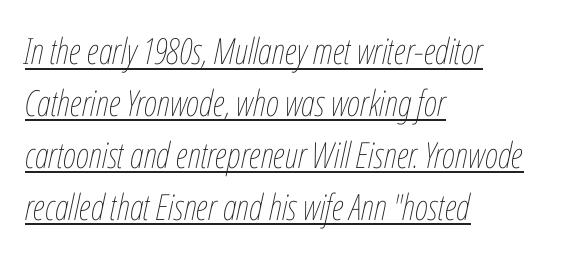
The image shows 36 px thin, condensed type, italic (leaning right); set left-aligned, normal line spacing (1.44x), normal letter spacing, underlined; low stroke contrast and a medium x-height.
